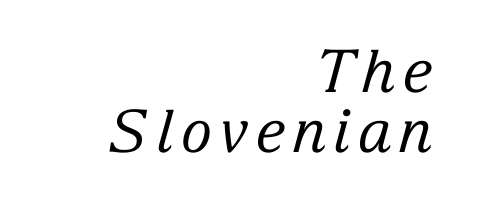
Horizontally, the lines are justified to the trailing edge only. These lines are rendered in a variable-pitch font. Decoration check: the copy has no underline. Whoever set this chose condensed vertical rhythm over breathing room. The characters are drawn with everyday or finer stroke widths. The passage shown leans; its letterforms are oblique.
